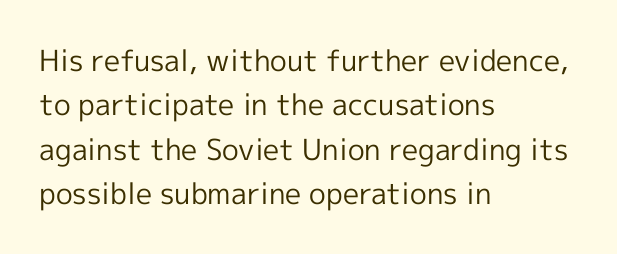
The image shows 29 px regular-weight sans-serif type, upright; set left-aligned, normal line spacing (1.53x), normal letter spacing, not underlined; a medium x-height.
